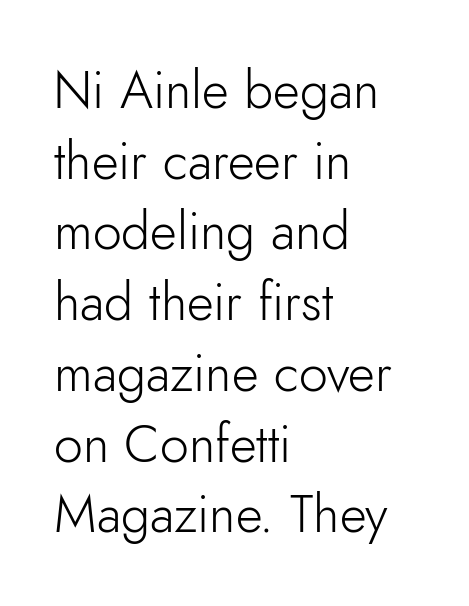
Q: Is the text bold? A: No.
Q: Is the text italic (slanted)? A: No, it is upright.
Q: Is the typeface a serif or a sans-serif typeface? A: Sans-serif.
Q: Is the text underlined? A: No.
Q: How is the paragraph aligned? A: Left-aligned.
Q: Is the spacing between letters normal or unusually wide? A: Normal.
Q: Is the spacing between lines tight, normal or loose? A: Normal.
Q: Width (condensed, normal, or wide)? A: Normal.
Q: Stroke contrast? A: Low.
Q: x-height? A: Small.
Q: Monospaced? A: No.
